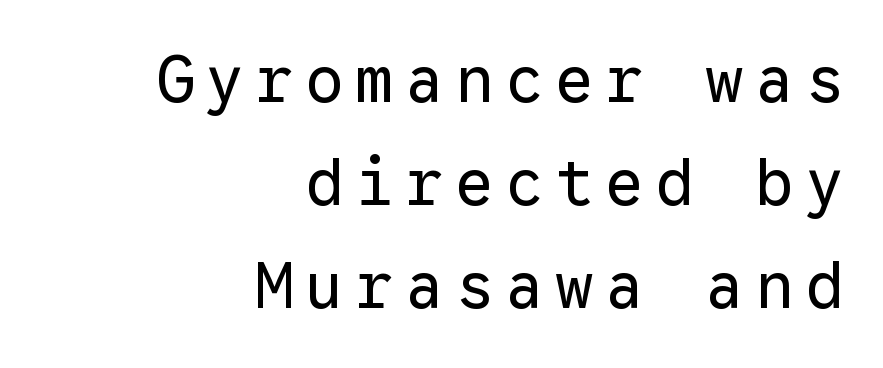
The image shows 64 px regular-weight sans-serif type, upright, monospaced; set right-aligned, normal line spacing (1.61x), not underlined; low stroke contrast and a medium x-height.
